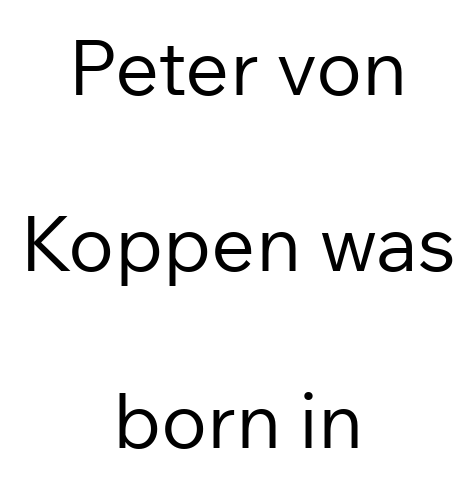
The image shows 77 px regular-weight sans-serif type, upright; set centered, loose line spacing (2.29x), normal letter spacing, not underlined; low stroke contrast and a medium x-height.
